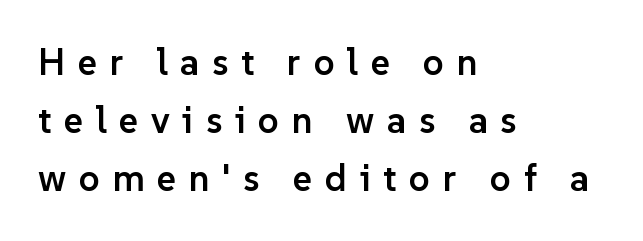
The image shows 37 px semibold sans-serif type, upright; set left-aligned, normal line spacing (1.57x), unusually wide letter spacing (+0.34 em), not underlined; low stroke contrast and a medium x-height.
